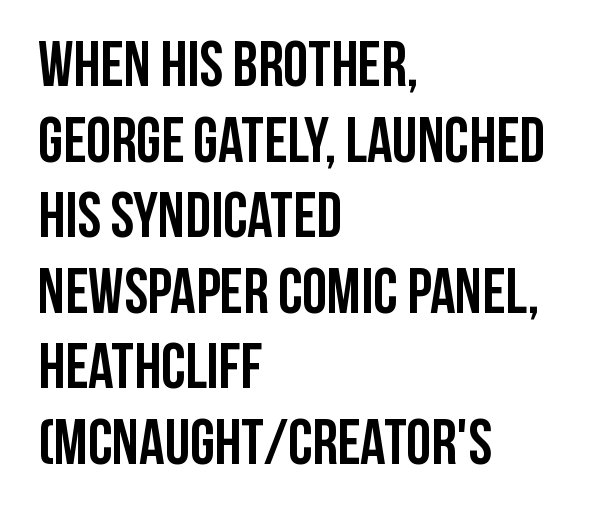
Check where the strokes stop: nothing finishes them off — pure sans. In CSS terms this would be text-align: left. The lettering holds an erect, upright posture throughout. Check the space under the baseline: it is left empty. Spacing verdict: proportional, widths tailored to each character. Between one letter and the next there's only the usual sliver of space.
